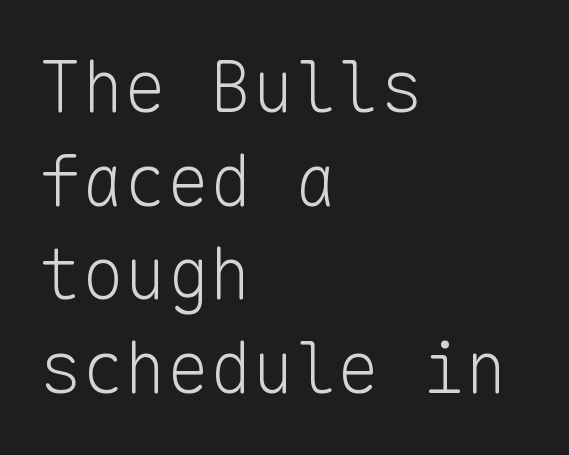
Are there feet on the stems? There aren't — it's a sans. Underline: absent. It's the straight-up-and-down kind of type. Ink coverage per letter is moderate at most. This sample has the even, mechanical cadence of fixed-width lettering. Caption: multi-line text, flush left, ragged right.
